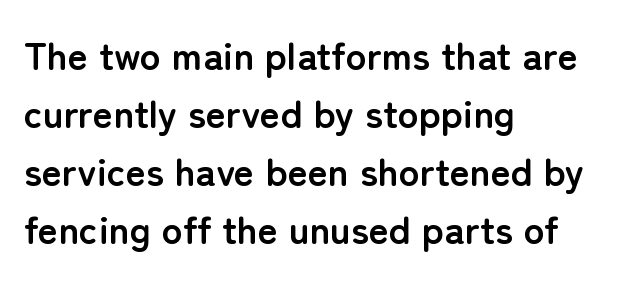
{"serif": "no", "italic": "no", "bold": "yes", "weight": "semibold", "width": "normal", "stroke_contrast": "low", "x_height": "medium", "monospaced": "no", "underline": "no", "align": "left", "line_spacing": "normal", "line_spacing_ratio": 1.49, "letter_spacing": "normal", "letter_spacing_em": 0.0, "glyph_px": 39}
